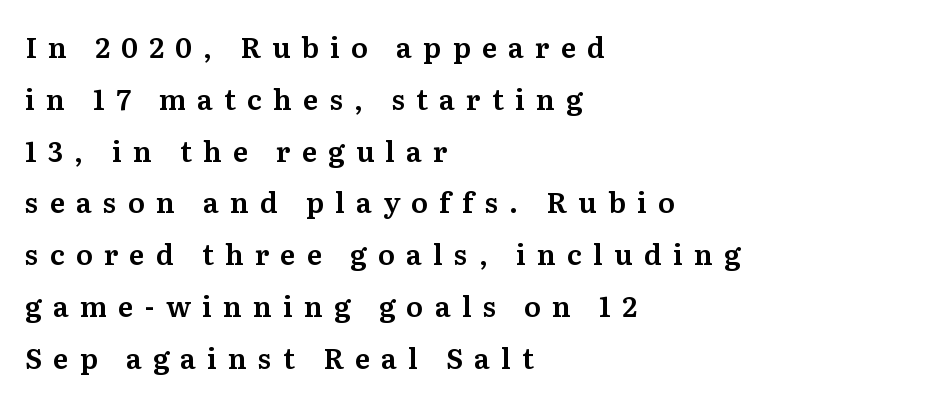
Q: Is the text italic (slanted)? A: No, it is upright.
Q: Is the typeface a serif or a sans-serif typeface? A: Serif.
Q: Is the text underlined? A: No.
Q: How is the paragraph aligned? A: Left-aligned.
Q: Is the spacing between letters normal or unusually wide? A: Unusually wide.
Q: Width (condensed, normal, or wide)? A: Normal.
Q: Stroke contrast? A: Medium.
Q: x-height? A: Medium.
Q: Monospaced? A: No.
